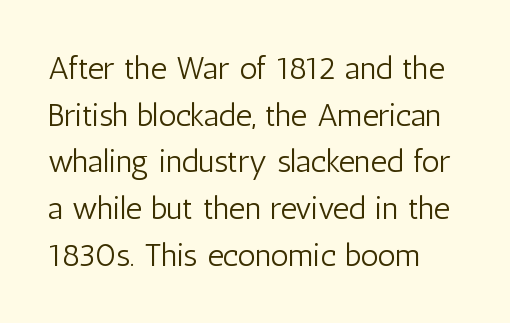
The image shows 32 px light, condensed sans-serif type, upright; set left-aligned, normal line spacing (1.46x), normal letter spacing, not underlined; low stroke contrast and a medium x-height.
